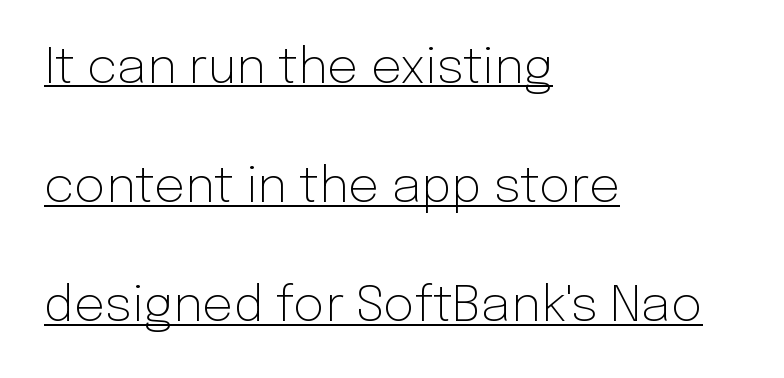
Q: Is the text bold? A: No.
Q: Is the text italic (slanted)? A: No, it is upright.
Q: Is the typeface a serif or a sans-serif typeface? A: Sans-serif.
Q: Is the text underlined? A: Yes.
Q: How is the paragraph aligned? A: Left-aligned.
Q: Is the spacing between letters normal or unusually wide? A: Normal.
Q: Is the spacing between lines tight, normal or loose? A: Loose.
Q: Width (condensed, normal, or wide)? A: Normal.
Q: Stroke contrast? A: Low.
Q: x-height? A: Medium.
Q: Monospaced? A: No.
